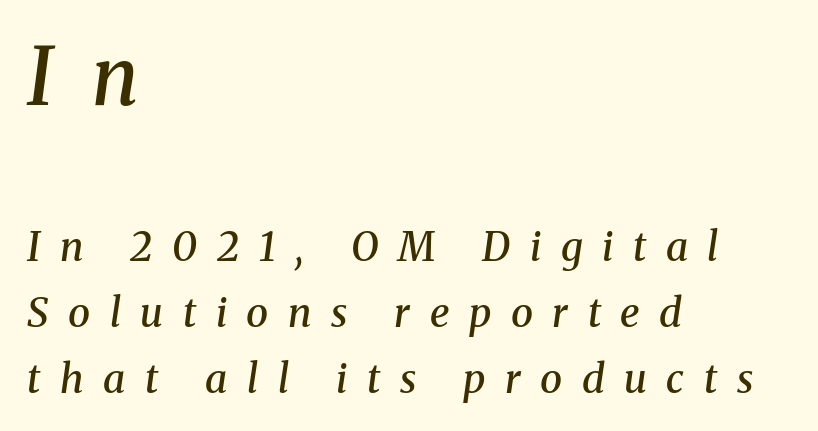
{"serif": "yes", "italic": "yes", "lean": "right", "slant_degrees": 8, "bold": "semi", "weight": "semibold", "width": "normal", "stroke_contrast": "medium", "x_height": "medium", "monospaced": "no", "underline": "no", "align": "left", "line_spacing": "normal", "line_spacing_ratio": 1.65, "letter_spacing": "wide", "letter_spacing_em": 0.49, "larger_block": "first", "size_ratio": 1.98, "glyph_px": 79}
